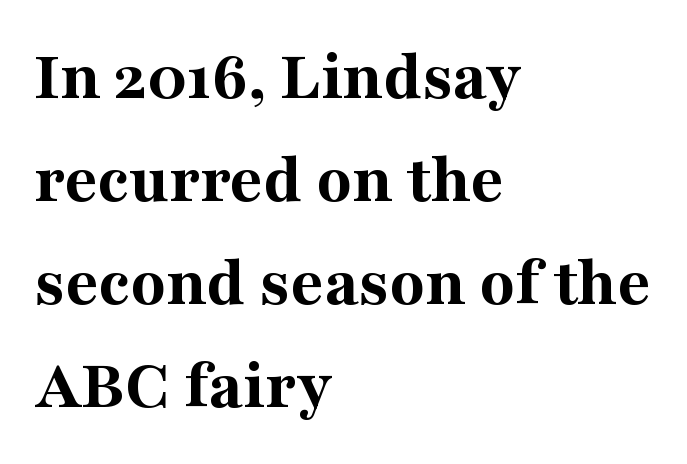
Q: Is the text bold? A: Yes.
Q: Is the text italic (slanted)? A: No, it is upright.
Q: Is the typeface a serif or a sans-serif typeface? A: Serif.
Q: Is the text underlined? A: No.
Q: How is the paragraph aligned? A: Left-aligned.
Q: Is the spacing between letters normal or unusually wide? A: Normal.
Q: Is the spacing between lines tight, normal or loose? A: Normal.
Q: Width (condensed, normal, or wide)? A: Normal.
Q: Stroke contrast? A: Medium.
Q: x-height? A: Medium.
Q: Monospaced? A: No.
